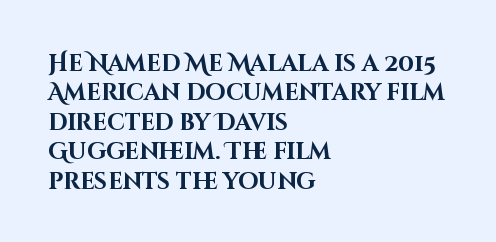
{"italic": "no", "bold": "yes", "underline": "no", "align": "left", "line_spacing": "normal", "line_spacing_ratio": 1.28, "letter_spacing": "normal", "letter_spacing_em": 0.0, "glyph_px": 23}
